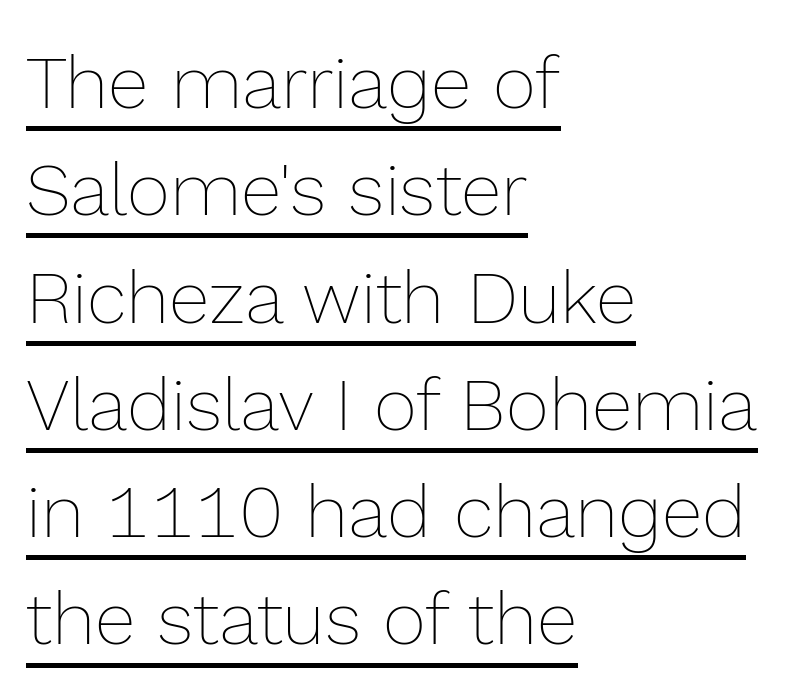
Q: Is the text bold? A: No.
Q: Is the text italic (slanted)? A: No, it is upright.
Q: Is the text underlined? A: Yes.
Q: How is the paragraph aligned? A: Left-aligned.
Q: Is the spacing between letters normal or unusually wide? A: Normal.
Q: Is the spacing between lines tight, normal or loose? A: Normal.
Q: Width (condensed, normal, or wide)? A: Normal.
Q: x-height? A: Medium.
Q: Monospaced? A: No.
